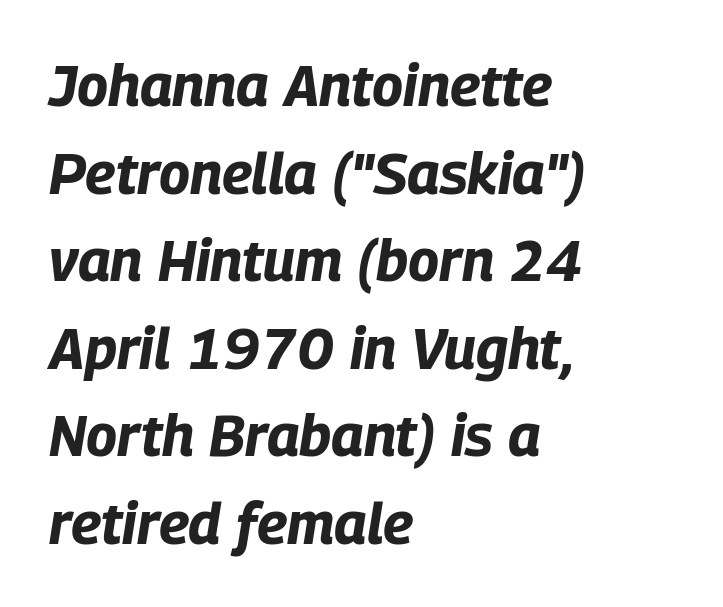
Weight: bold. Compared with typical paragraphs, the rows here are spaced about the same. Descender tails drop into unmarked territory. Notice how the passage keeps a crisp vertical edge on the left only. There's an unmistakable incline to the writing here.
